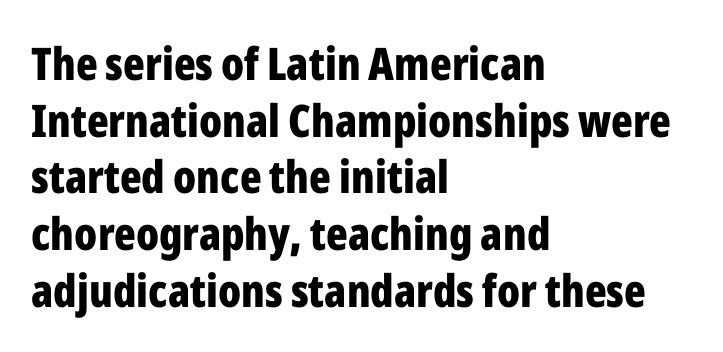
Q: Is the text bold? A: Yes.
Q: Is the text italic (slanted)? A: No, it is upright.
Q: Is the typeface a serif or a sans-serif typeface? A: Sans-serif.
Q: Is the text underlined? A: No.
Q: How is the paragraph aligned? A: Left-aligned.
Q: Is the spacing between letters normal or unusually wide? A: Normal.
Q: Is the spacing between lines tight, normal or loose? A: Normal.
Q: Width (condensed, normal, or wide)? A: Condensed.
Q: Stroke contrast? A: Low.
Q: x-height? A: Medium.
Q: Monospaced? A: No.
